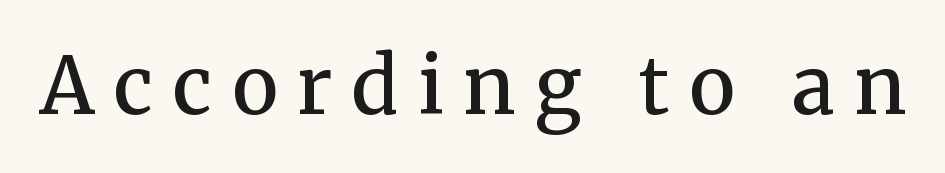
{"serif": "yes", "italic": "no", "bold": "semi", "weight": "semibold", "width": "normal", "stroke_contrast": "medium", "x_height": "medium", "monospaced": "no", "underline": "no", "letter_spacing": "wide", "letter_spacing_em": 0.25, "glyph_px": 78}
